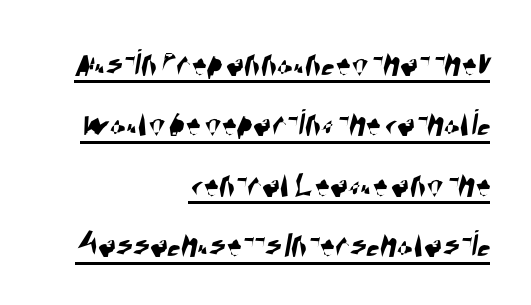
The image shows 38 px condensed sans-serif type; set right-aligned, normal line spacing (1.59x), normal letter spacing, underlined; high stroke contrast and a large x-height.
